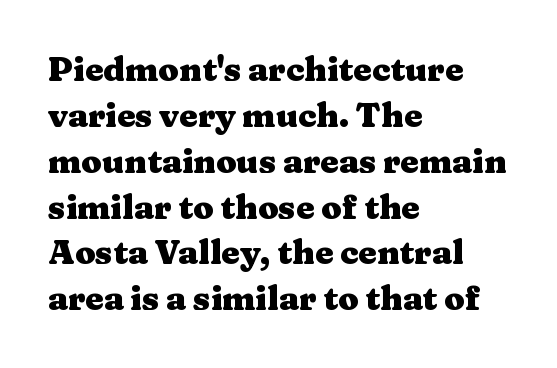
The image shows 33 px heavy, wide serif type, upright; set left-aligned, normal line spacing (1.39x), normal letter spacing, not underlined; medium stroke contrast and a medium x-height.
